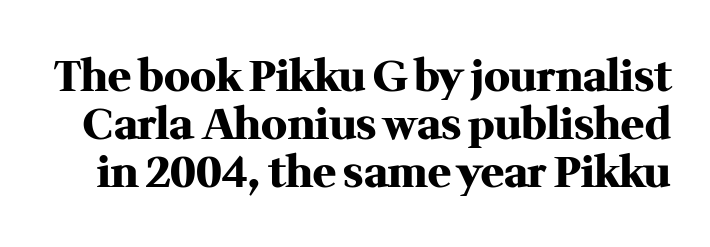
Q: Is the text bold? A: Yes.
Q: Is the text italic (slanted)? A: No, it is upright.
Q: Is the typeface a serif or a sans-serif typeface? A: Serif.
Q: Is the text underlined? A: No.
Q: Is the spacing between letters normal or unusually wide? A: Normal.
Q: Is the spacing between lines tight, normal or loose? A: Tight.
Q: Width (condensed, normal, or wide)? A: Normal.
Q: Stroke contrast? A: Medium.
Q: x-height? A: Medium.
Q: Monospaced? A: No.
